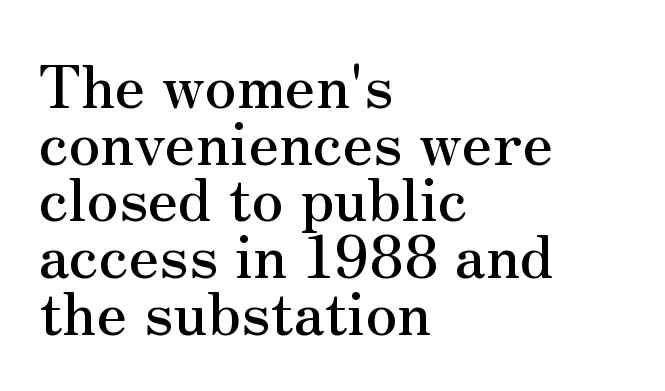
{"serif": "yes", "italic": "no", "width": "normal", "stroke_contrast": "medium", "x_height": "small", "monospaced": "no", "underline": "no", "align": "left", "line_spacing": "tight", "line_spacing_ratio": 0.96, "letter_spacing": "normal", "letter_spacing_em": 0.0, "glyph_px": 59}
